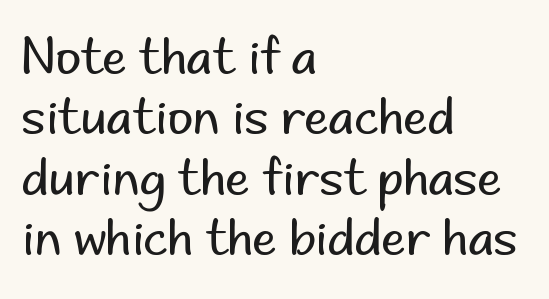
{"serif": "no", "italic": "no", "bold": "no", "weight": "regular", "width": "normal", "stroke_contrast": "low", "x_height": "small", "monospaced": "no", "underline": "no", "align": "left", "line_spacing_ratio": 1.23, "letter_spacing": "normal", "letter_spacing_em": 0.0, "glyph_px": 49}
